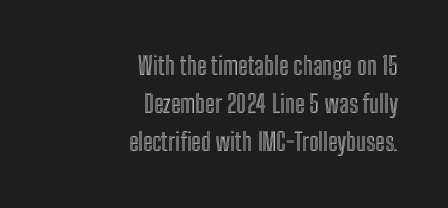
The image shows 25 px text type, upright; set right-aligned, normal line spacing (1.53x), normal letter spacing, not underlined.
